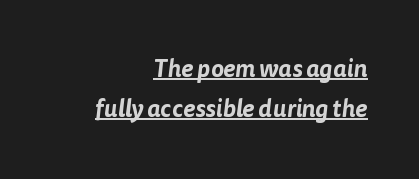
These lines are set flush right with a ragged left edge. These lines sit exactly where default settings would place them. The typesetter has applied underlining to the passage shown. Spacing between characters is what you'd get straight out of the box.
